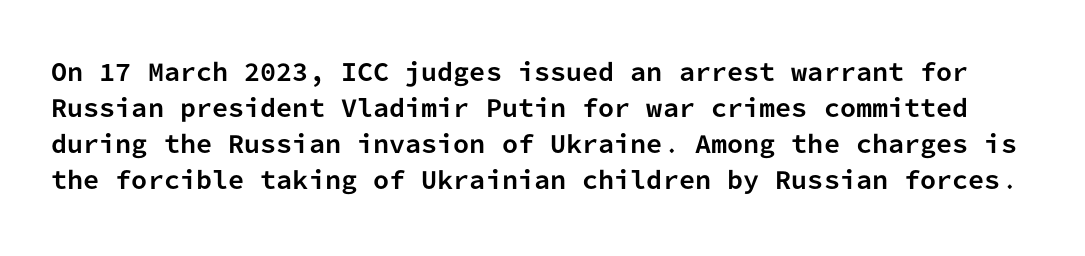
The image shows 23 px bold type, upright; set normal line spacing (1.57x), normal letter spacing, not underlined.
